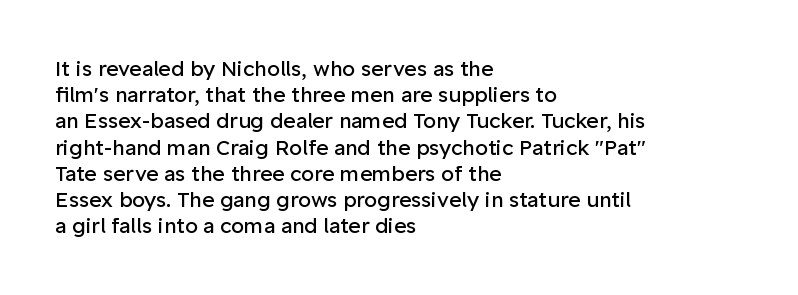
Q: Is the text bold? A: No.
Q: Is the text italic (slanted)? A: No, it is upright.
Q: Is the text underlined? A: No.
Q: How is the paragraph aligned? A: Left-aligned.
Q: Is the spacing between letters normal or unusually wide? A: Normal.
Q: Is the spacing between lines tight, normal or loose? A: Normal.
